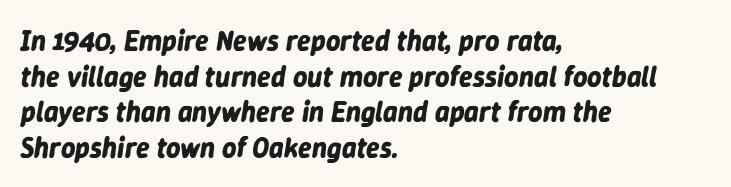
{"italic": "yes", "lean": "right", "slant_degrees": 9, "bold": "yes", "weight": "bold", "width": "normal", "stroke_contrast": "low", "x_height": "medium", "monospaced": "no", "underline": "no", "align": "left", "line_spacing": "normal", "line_spacing_ratio": 1.27, "letter_spacing": "normal", "letter_spacing_em": 0.0, "glyph_px": 28}
